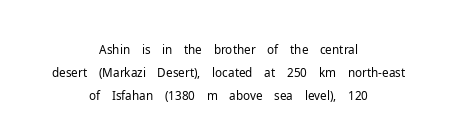
Q: Is the text bold? A: No.
Q: Is the text italic (slanted)? A: No, it is upright.
Q: Is the text underlined? A: No.
Q: How is the paragraph aligned? A: Centered.
Q: Is the spacing between letters normal or unusually wide? A: Normal.
Q: Is the spacing between lines tight, normal or loose? A: Tight.
